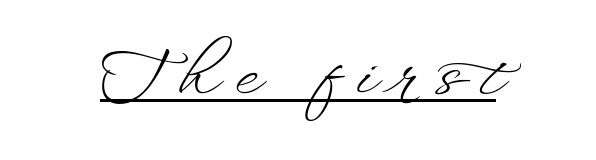
The passage shown is typed in a proportional face where columns would drift. Glyph-to-glyph distance is far greater than everyday printed text. Beneath each row of characters lies a ruled line. No heavy texture on the line: the type isn't bold.
